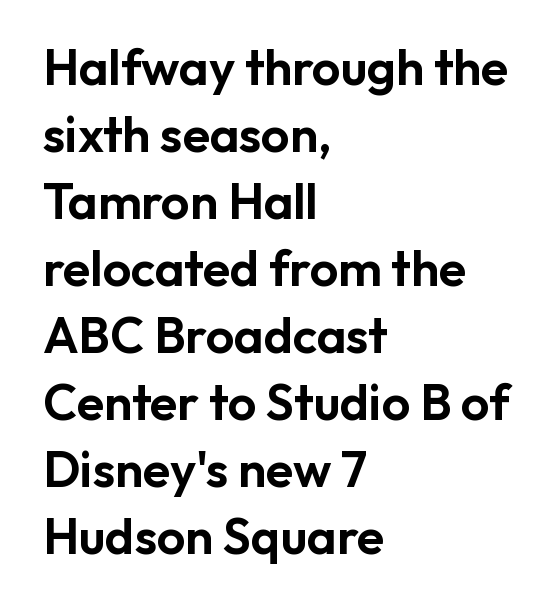
The image shows 50 px sans-serif type, upright; set left-aligned, normal line spacing (1.34x), normal letter spacing, not underlined; low stroke contrast and a medium x-height.
